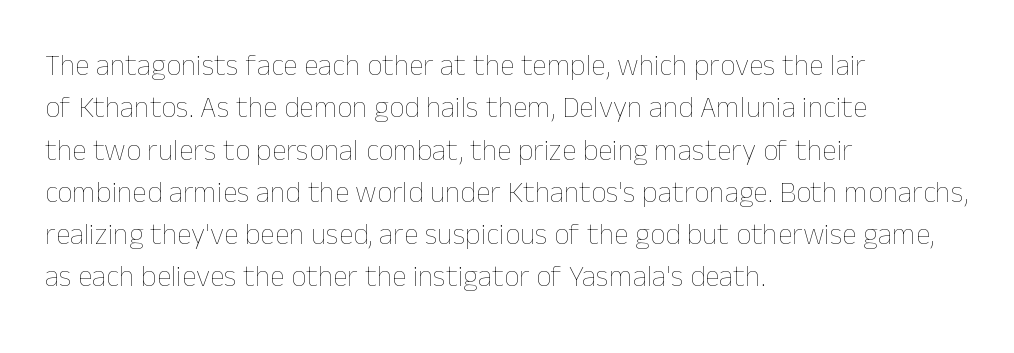
The image shows 30 px thin type, upright; set left-aligned, normal line spacing (1.41x), normal letter spacing, not underlined; low stroke contrast and a medium x-height.
